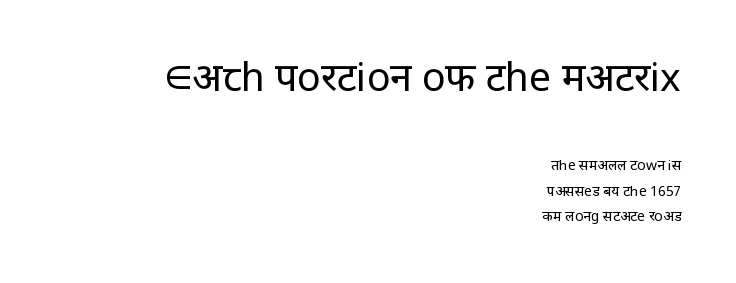
Q: Is the text bold? A: No.
Q: Is the text italic (slanted)? A: No, it is upright.
Q: Is the typeface a serif or a sans-serif typeface? A: Sans-serif.
Q: Is the text underlined? A: No.
Q: How is the paragraph aligned? A: Right-aligned.
Q: Is the spacing between letters normal or unusually wide? A: Normal.
Q: Which block of text is set in a larger size, the first (top) or the second (bottom)? A: The first (top) one.
Q: Width (condensed, normal, or wide)? A: Normal.
Q: Stroke contrast? A: Low.
Q: x-height? A: Large.
Q: Monospaced? A: No.
